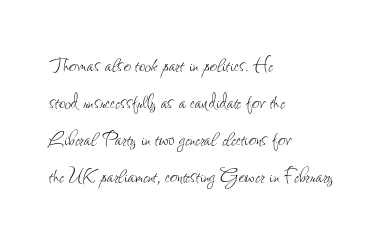
{"bold": "no", "underline": "no", "align": "left", "line_spacing": "normal", "line_spacing_ratio": 1.48, "letter_spacing": "normal", "letter_spacing_em": 0.0, "glyph_px": 25}
